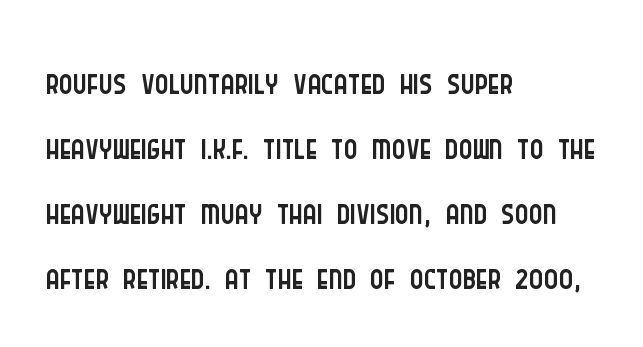
Q: Is the text bold? A: No.
Q: Is the text italic (slanted)? A: No, it is upright.
Q: Is the typeface a serif or a sans-serif typeface? A: Sans-serif.
Q: Is the text underlined? A: No.
Q: How is the paragraph aligned? A: Left-aligned.
Q: Is the spacing between letters normal or unusually wide? A: Normal.
Q: Is the spacing between lines tight, normal or loose? A: Normal.
Q: Width (condensed, normal, or wide)? A: Condensed.
Q: Stroke contrast? A: Low.
Q: x-height? A: Large.
Q: Monospaced? A: No.
